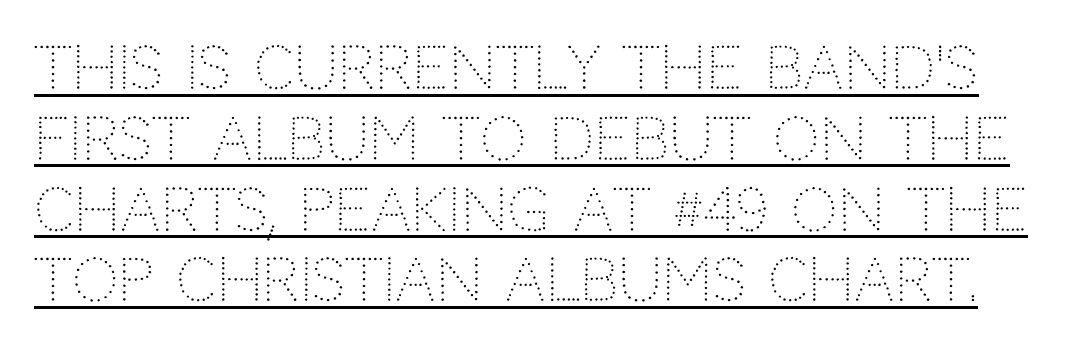
Q: Is the text bold? A: No.
Q: Is the text italic (slanted)? A: No, it is upright.
Q: Is the typeface a serif or a sans-serif typeface? A: Sans-serif.
Q: Is the text underlined? A: Yes.
Q: Is the spacing between letters normal or unusually wide? A: Normal.
Q: Width (condensed, normal, or wide)? A: Normal.
Q: Stroke contrast? A: Low.
Q: x-height? A: Large.
Q: Monospaced? A: No.
